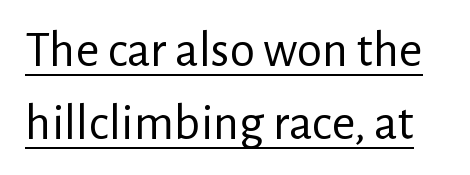
{"serif": "no", "italic": "no", "bold": "no", "weight": "regular", "width": "normal", "stroke_contrast": "low", "x_height": "medium", "monospaced": "no", "underline": "yes", "line_spacing": "normal", "line_spacing_ratio": 1.43, "letter_spacing": "normal", "letter_spacing_em": 0.0, "glyph_px": 51}
